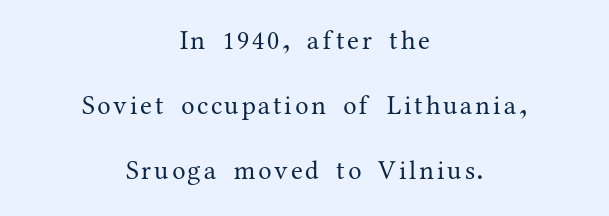
Q: Is the text bold? A: No.
Q: Is the text italic (slanted)? A: No, it is upright.
Q: Is the text underlined? A: No.
Q: How is the paragraph aligned? A: Centered.
Q: Is the spacing between lines tight, normal or loose? A: Loose.
